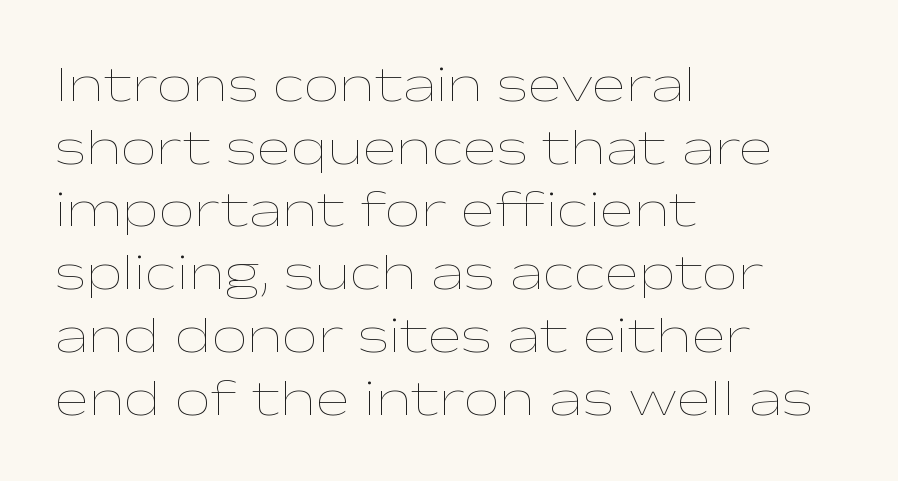
{"italic": "no", "bold": "no", "weight": "thin", "width": "wide", "stroke_contrast": "low", "x_height": "medium", "monospaced": "no", "underline": "no", "align": "left", "line_spacing_ratio": 1.23, "letter_spacing": "normal", "letter_spacing_em": 0.0, "glyph_px": 51}
